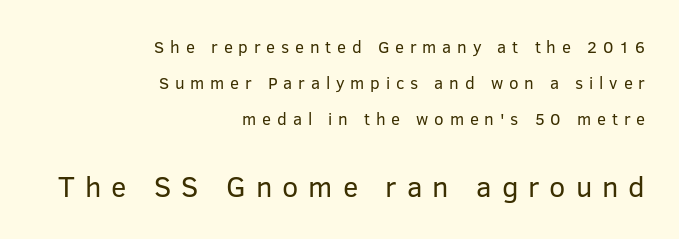
The image shows 29 px regular-weight sans-serif type, upright; set right-aligned, loose line spacing (2.11x), unusually wide letter spacing (+0.34 em), not underlined; the second (bottom) block is 1.71x larger; low stroke contrast and a medium x-height.
